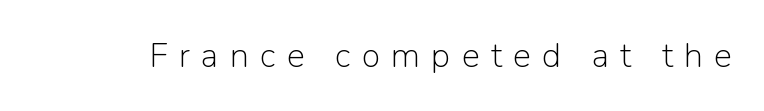
Q: Is the text bold? A: No.
Q: Is the text italic (slanted)? A: No, it is upright.
Q: Is the typeface a serif or a sans-serif typeface? A: Sans-serif.
Q: Is the text underlined? A: No.
Q: Is the spacing between letters normal or unusually wide? A: Unusually wide.
Q: Width (condensed, normal, or wide)? A: Normal.
Q: Stroke contrast? A: Low.
Q: x-height? A: Medium.
Q: Monospaced? A: No.
